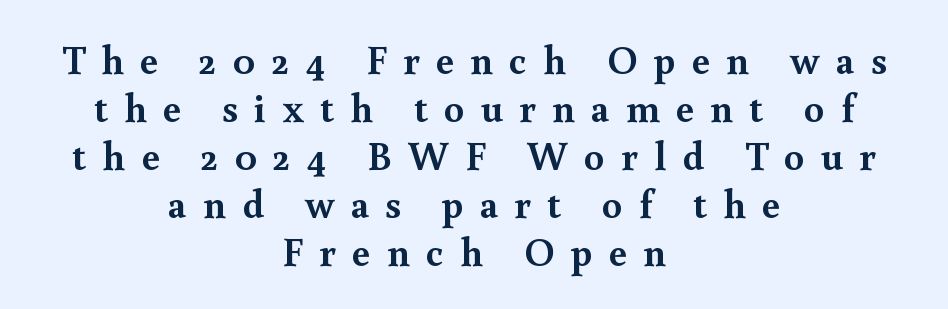
The image shows 40 px semibold serif type, upright; set centered, line spacing 1.2x, unusually wide letter spacing (+0.41 em), not underlined; a small x-height.
